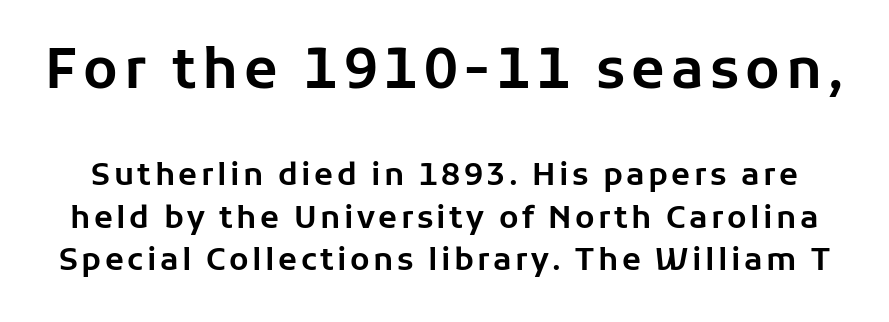
The image shows 55 px sans-serif type, upright; set normal line spacing (1.37x), not underlined; the first (top) block is 1.77x larger; low stroke contrast and a medium x-height.
